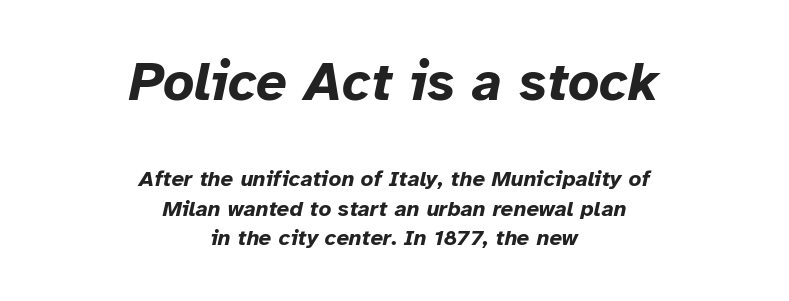
The image shows 54 px bold type, italic (leaning right); set centered, normal line spacing (1.36x), normal letter spacing, not underlined; the first (top) block is 2.45x larger; low stroke contrast and a medium x-height.
